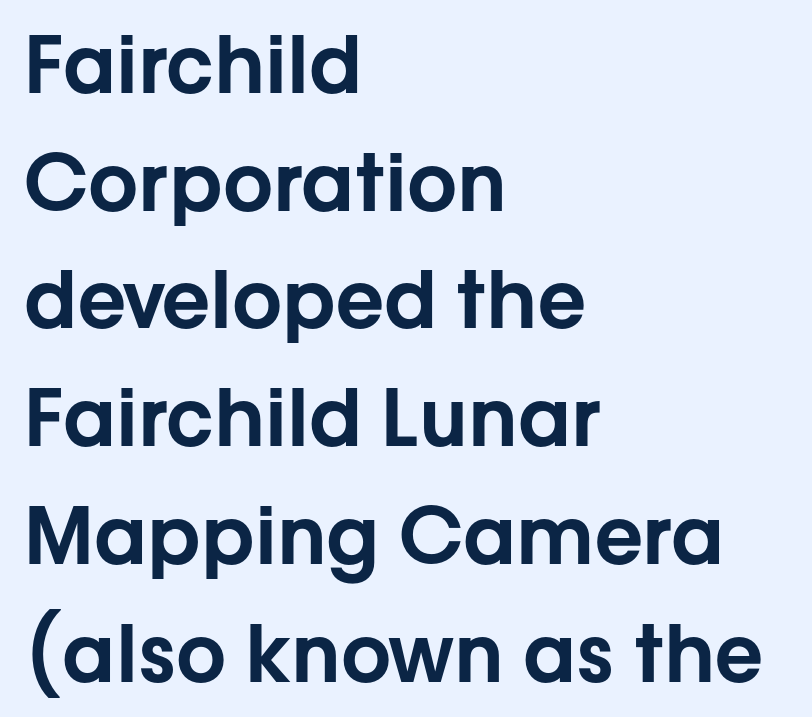
Q: Is the text italic (slanted)? A: No, it is upright.
Q: Is the typeface a serif or a sans-serif typeface? A: Sans-serif.
Q: Is the text underlined? A: No.
Q: How is the paragraph aligned? A: Left-aligned.
Q: Is the spacing between letters normal or unusually wide? A: Normal.
Q: Is the spacing between lines tight, normal or loose? A: Normal.
Q: Width (condensed, normal, or wide)? A: Normal.
Q: Stroke contrast? A: Low.
Q: x-height? A: Medium.
Q: Monospaced? A: No.
